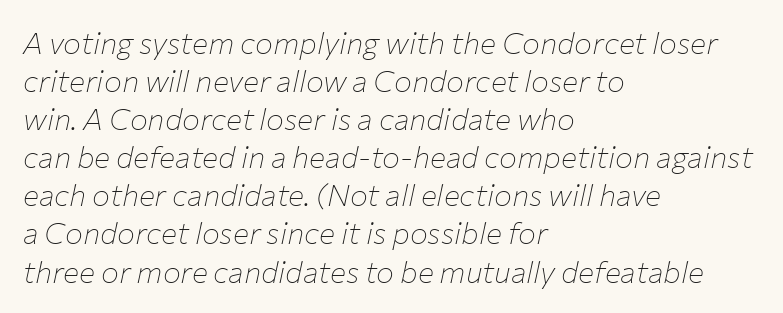
{"italic": "yes", "lean": "right", "slant_degrees": 12, "bold": "no", "weight": "thin", "width": "normal", "stroke_contrast": "low", "x_height": "medium", "monospaced": "no", "underline": "no", "align": "left", "line_spacing": "normal", "line_spacing_ratio": 1.27, "letter_spacing": "normal", "letter_spacing_em": 0.0, "glyph_px": 30}
